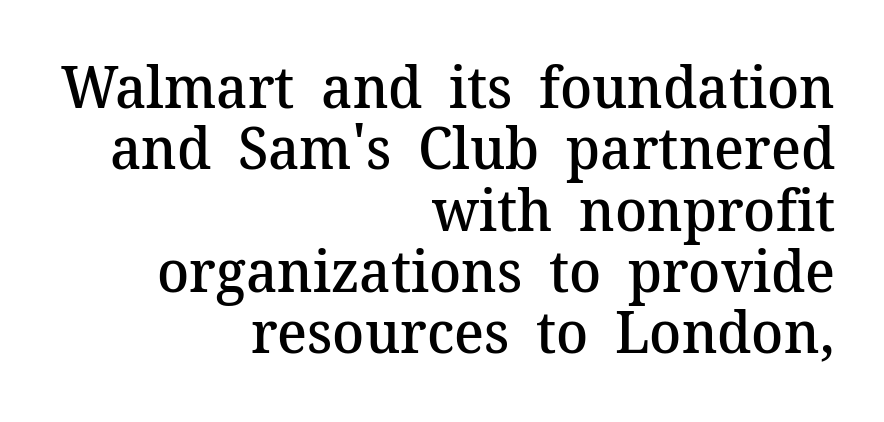
The image shows 59 px semibold serif type, upright; set right-aligned, tight line spacing (1.04x), normal letter spacing, not underlined; medium stroke contrast and a medium x-height.
